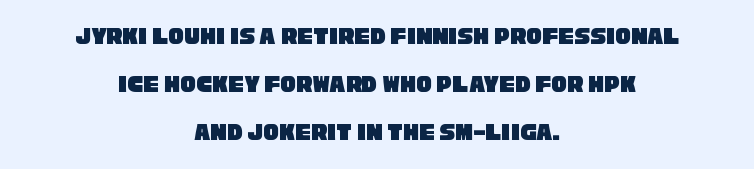
{"underline": "no", "align": "center", "line_spacing_ratio": 1.84, "letter_spacing": "normal", "letter_spacing_em": 0.0, "glyph_px": 26}
